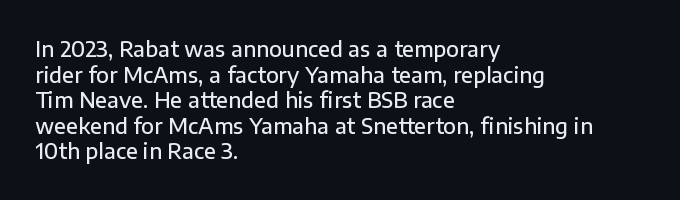
{"italic": "no", "bold": "semi", "underline": "no", "align": "left", "line_spacing_ratio": 1.22, "letter_spacing": "normal", "letter_spacing_em": 0.0, "glyph_px": 21}
